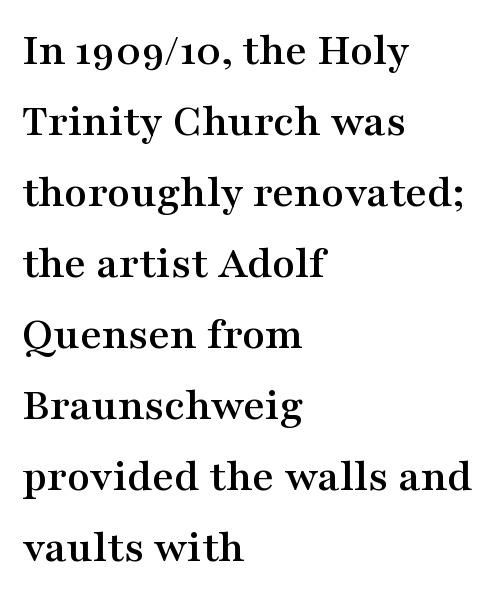
Q: Is the text italic (slanted)? A: No, it is upright.
Q: Is the typeface a serif or a sans-serif typeface? A: Serif.
Q: Is the text underlined? A: No.
Q: How is the paragraph aligned? A: Left-aligned.
Q: Is the spacing between letters normal or unusually wide? A: Normal.
Q: Is the spacing between lines tight, normal or loose? A: Normal.
Q: Width (condensed, normal, or wide)? A: Wide.
Q: Stroke contrast? A: Medium.
Q: x-height? A: Medium.
Q: Monospaced? A: No.
